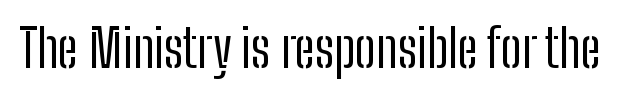
The image shows 52 px regular-weight, condensed sans-serif type, upright; set normal letter spacing, not underlined; low stroke contrast and a medium x-height.
